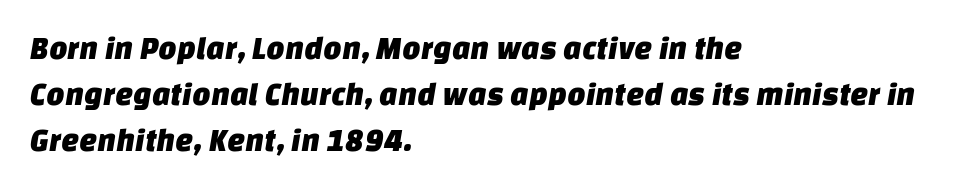
The image shows 32 px sans-serif type; set left-aligned, normal line spacing (1.43x), normal letter spacing, not underlined; low stroke contrast and a large x-height.
